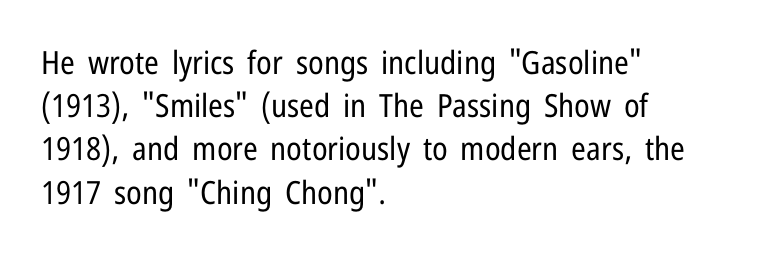
Q: Is the text bold? A: No.
Q: Is the text italic (slanted)? A: No, it is upright.
Q: Is the typeface a serif or a sans-serif typeface? A: Sans-serif.
Q: Is the text underlined? A: No.
Q: How is the paragraph aligned? A: Left-aligned.
Q: Is the spacing between letters normal or unusually wide? A: Normal.
Q: Is the spacing between lines tight, normal or loose? A: Normal.
Q: Width (condensed, normal, or wide)? A: Condensed.
Q: Stroke contrast? A: Low.
Q: x-height? A: Medium.
Q: Monospaced? A: No.
